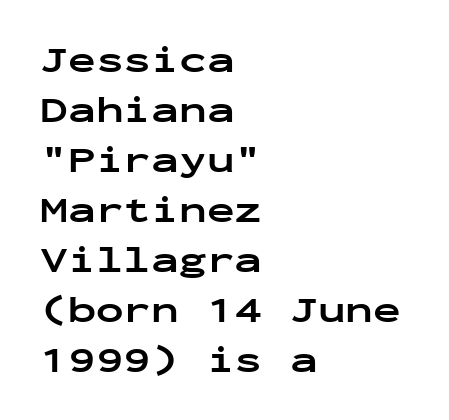
Q: Is the text bold? A: Yes.
Q: Is the text italic (slanted)? A: No, it is upright.
Q: Is the typeface a serif or a sans-serif typeface? A: Sans-serif.
Q: Is the text underlined? A: No.
Q: How is the paragraph aligned? A: Left-aligned.
Q: Is the spacing between letters normal or unusually wide? A: Normal.
Q: Is the spacing between lines tight, normal or loose? A: Normal.
Q: Width (condensed, normal, or wide)? A: Wide.
Q: Stroke contrast? A: Low.
Q: x-height? A: Medium.
Q: Monospaced? A: Yes.
